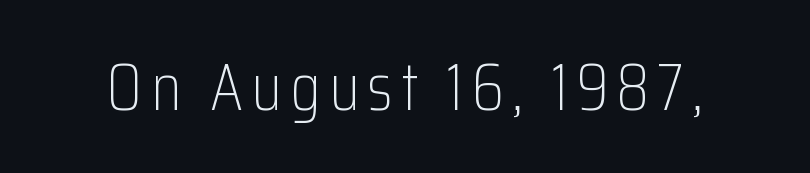
The image shows 67 px light, condensed sans-serif type, upright; set not underlined; low stroke contrast and a medium x-height.
